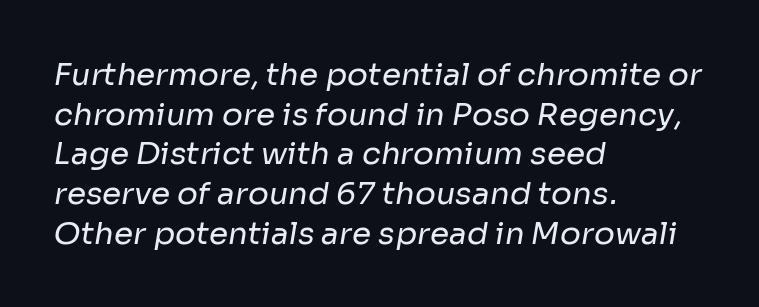
{"serif": "no", "bold": "no", "weight": "regular", "width": "normal", "stroke_contrast": "low", "x_height": "medium", "monospaced": "no", "underline": "no", "align": "left", "line_spacing": "normal", "line_spacing_ratio": 1.28, "letter_spacing": "normal", "letter_spacing_em": 0.0, "glyph_px": 31}
